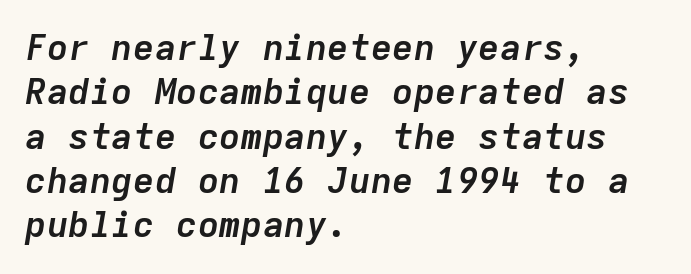
The image shows 36 px semibold type, italic (leaning right), monospaced; set left-aligned, line spacing 1.23x, normal letter spacing, not underlined; low stroke contrast and a medium x-height.
